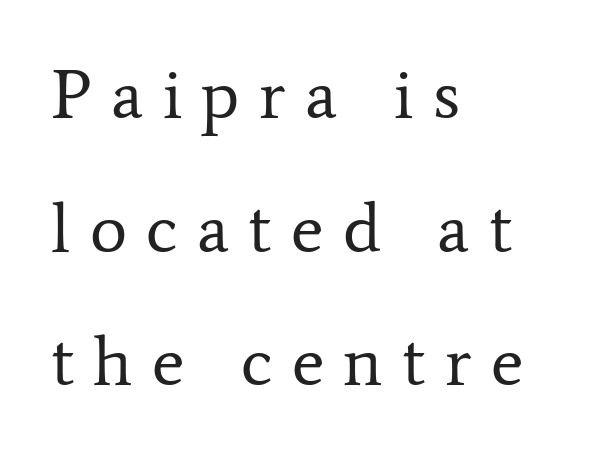
The image shows 70 px regular-weight serif type, upright; set left-aligned, loose line spacing (1.91x), unusually wide letter spacing (+0.28 em), not underlined; low stroke contrast and a medium x-height.
